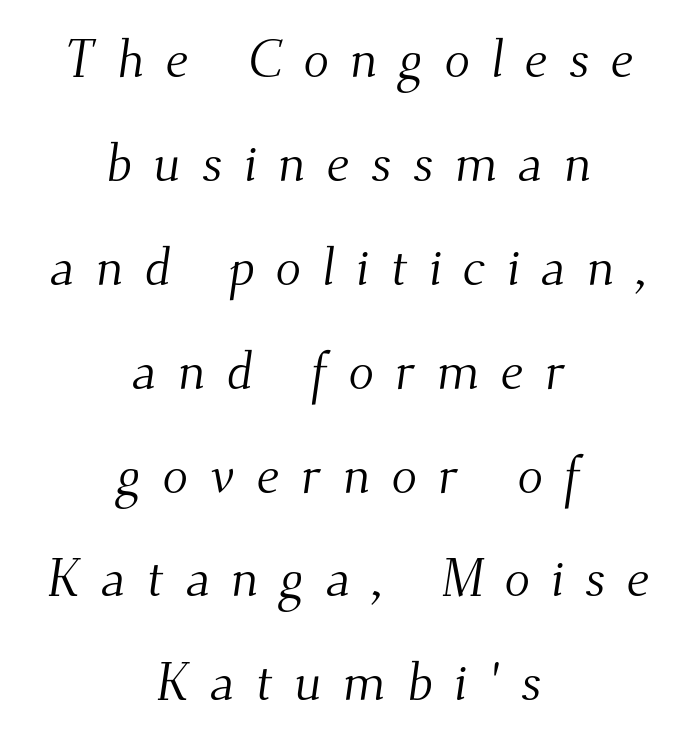
Stems and bowls with no extra thickness — not bold. Type style note: has serifs. Widely set lines give the paragraph a tall, airy silhouette. You could not count columns in this text — the font is proportionally spaced.
